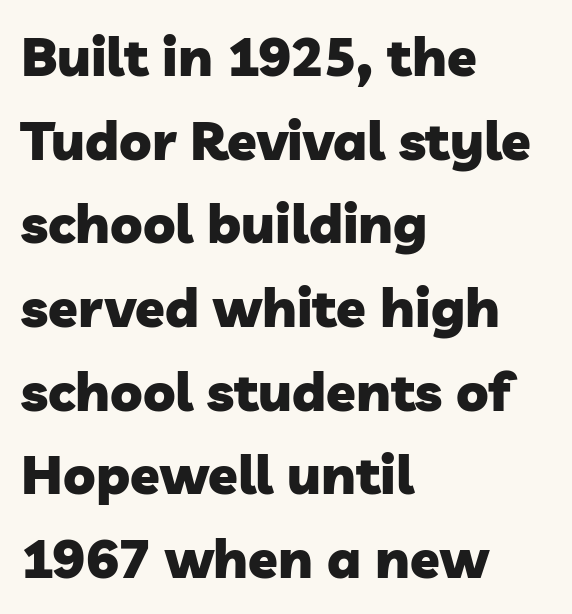
The image shows 54 px heavy sans-serif type; set left-aligned, normal line spacing (1.55x), normal letter spacing, not underlined; low stroke contrast and a medium x-height.
